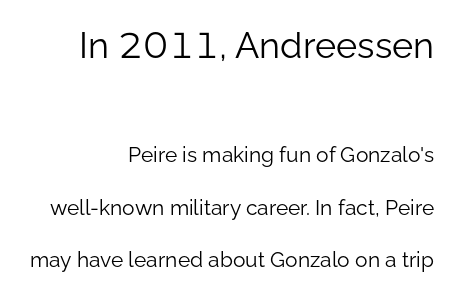
Q: Is the text bold? A: No.
Q: Is the text italic (slanted)? A: No, it is upright.
Q: Is the typeface a serif or a sans-serif typeface? A: Sans-serif.
Q: Is the text underlined? A: No.
Q: How is the paragraph aligned? A: Right-aligned.
Q: Is the spacing between letters normal or unusually wide? A: Normal.
Q: Is the spacing between lines tight, normal or loose? A: Loose.
Q: Which block of text is set in a larger size, the first (top) or the second (bottom)? A: The first (top) one.
Q: Width (condensed, normal, or wide)? A: Normal.
Q: Stroke contrast? A: Low.
Q: x-height? A: Medium.
Q: Monospaced? A: No.
